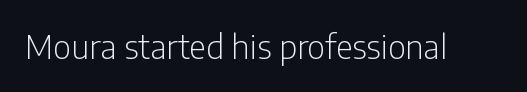
{"serif": "no", "italic": "no", "bold": "no", "weight": "light", "width": "condensed", "stroke_contrast": "low", "x_height": "medium", "monospaced": "no", "underline": "no", "letter_spacing": "normal", "letter_spacing_em": 0.0, "glyph_px": 33}
